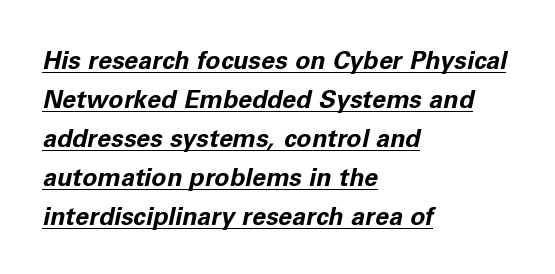
Q: Is the text bold? A: Yes.
Q: Is the text italic (slanted)? A: Yes, it leans right by about 11 degrees.
Q: Is the text underlined? A: Yes.
Q: How is the paragraph aligned? A: Left-aligned.
Q: Is the spacing between letters normal or unusually wide? A: Normal.
Q: Is the spacing between lines tight, normal or loose? A: Normal.
